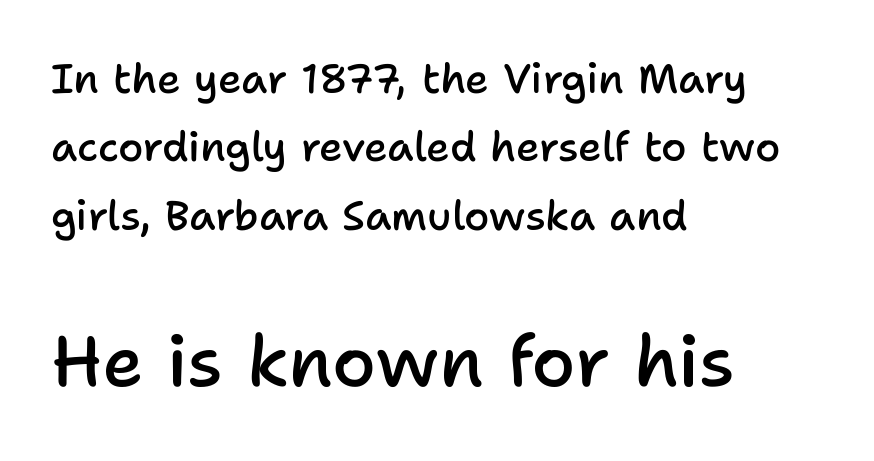
The image shows 71 px semibold sans-serif type, upright; set left-aligned, normal line spacing (1.67x), normal letter spacing, not underlined; the second (bottom) block is 1.73x larger; low stroke contrast and a medium x-height.
